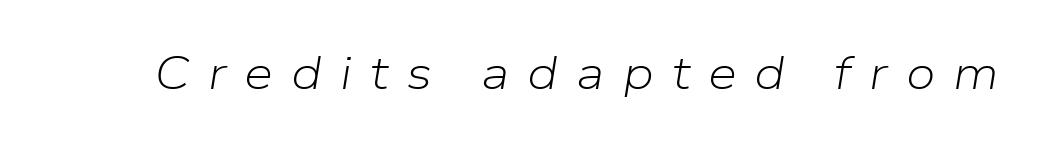
The image shows 47 px light type, italic (leaning right); set unusually wide letter spacing (+0.38 em), not underlined; low stroke contrast and a medium x-height.
